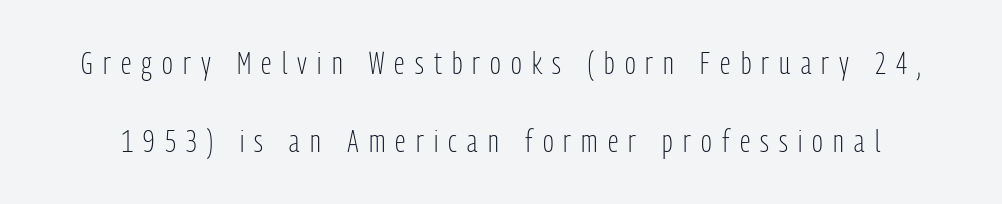
The image shows 32 px light, condensed sans-serif type, upright; set loose line spacing (2.44x), unusually wide letter spacing (+0.32 em), not underlined; low stroke contrast and a medium x-height.
